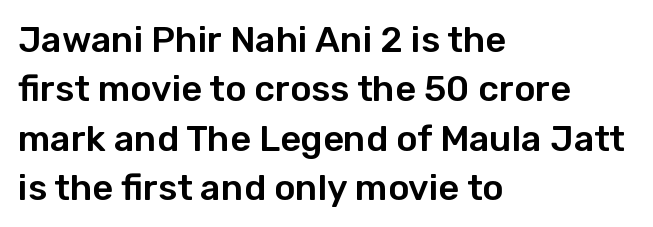
The image shows 36 px sans-serif type, upright; set left-aligned, normal line spacing (1.37x), normal letter spacing, not underlined; low stroke contrast and a medium x-height.
